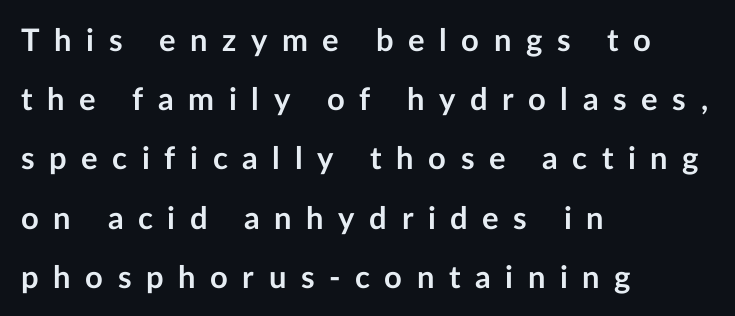
The image shows 31 px semibold sans-serif type, upright; set left-aligned, loose line spacing (1.91x), unusually wide letter spacing (+0.47 em), not underlined; low stroke contrast and a medium x-height.
